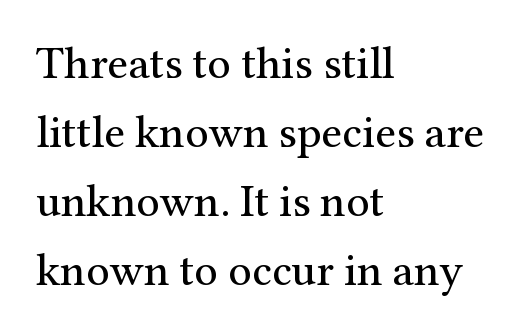
Q: Is the text bold? A: No.
Q: Is the text italic (slanted)? A: No, it is upright.
Q: Is the typeface a serif or a sans-serif typeface? A: Serif.
Q: Is the text underlined? A: No.
Q: How is the paragraph aligned? A: Left-aligned.
Q: Is the spacing between letters normal or unusually wide? A: Normal.
Q: Is the spacing between lines tight, normal or loose? A: Normal.
Q: Width (condensed, normal, or wide)? A: Normal.
Q: Stroke contrast? A: Medium.
Q: x-height? A: Medium.
Q: Monospaced? A: No.
